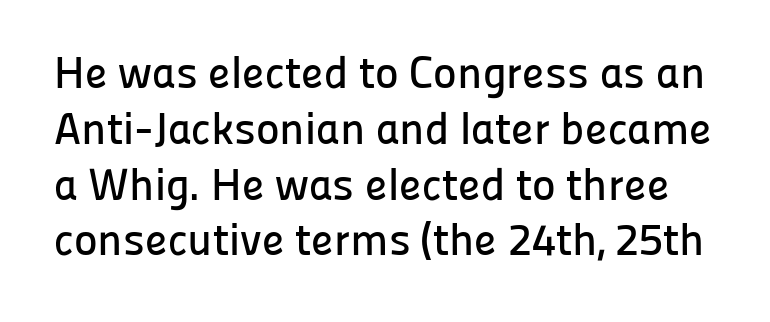
{"serif": "no", "italic": "no", "width": "normal", "stroke_contrast": "low", "x_height": "medium", "monospaced": "no", "underline": "no", "line_spacing_ratio": 1.24, "letter_spacing": "normal", "letter_spacing_em": 0.0, "glyph_px": 45}
